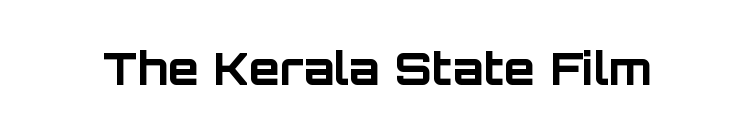
Q: Is the text bold? A: Yes.
Q: Is the text italic (slanted)? A: No, it is upright.
Q: Is the typeface a serif or a sans-serif typeface? A: Sans-serif.
Q: Is the text underlined? A: No.
Q: Is the spacing between letters normal or unusually wide? A: Normal.
Q: Width (condensed, normal, or wide)? A: Normal.
Q: Stroke contrast? A: Low.
Q: x-height? A: Large.
Q: Monospaced? A: No.
